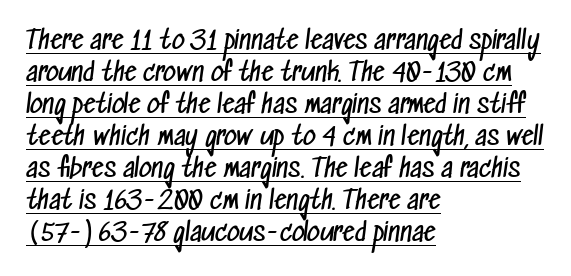
{"bold": "no", "underline": "yes", "align": "left", "line_spacing": "normal", "line_spacing_ratio": 1.28, "letter_spacing": "normal", "letter_spacing_em": 0.0, "glyph_px": 25}
